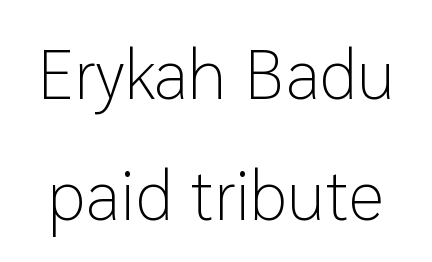
Type without underlining. Counters stay open thanks to moderate or lighter strokes. This sample uses an upright cut, with every glyph sitting square on the baseline. You could not count columns in this text — the font is proportionally spaced.
